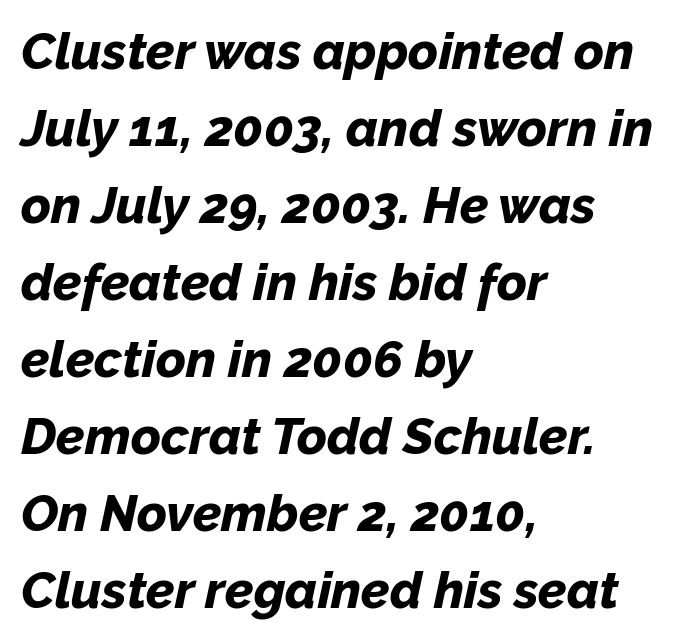
{"italic": "yes", "lean": "right", "slant_degrees": 12, "bold": "yes", "weight": "bold", "width": "normal", "stroke_contrast": "low", "x_height": "medium", "monospaced": "no", "underline": "no", "align": "left", "line_spacing": "normal", "line_spacing_ratio": 1.51, "letter_spacing": "normal", "letter_spacing_em": 0.0, "glyph_px": 51}
